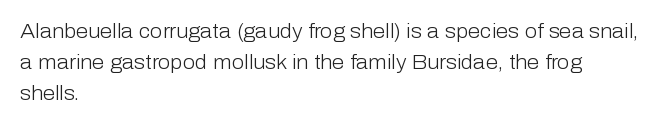
The image shows 20 px text type, upright; set left-aligned, normal line spacing (1.55x), normal letter spacing, not underlined.
